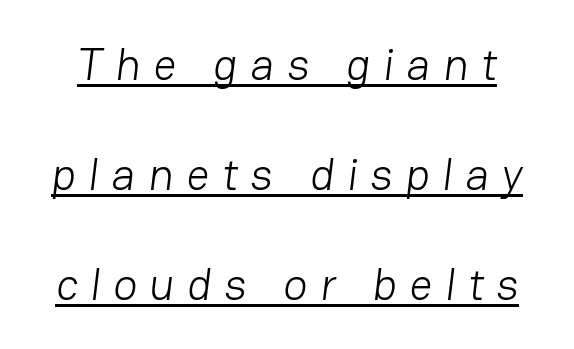
The image shows 45 px light sans-serif type; set loose line spacing (2.44x), unusually wide letter spacing (+0.28 em), underlined; low stroke contrast and a medium x-height.
